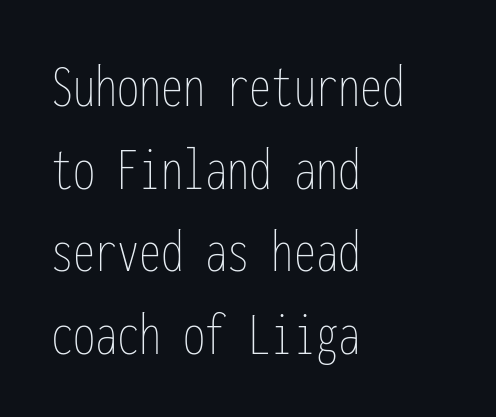
The block of text has a typical density, with ordinary space between rows. Characters remain perfectly vertical along every line. Note the uniform advance width — an 'i' takes as much space as an 'm'. The area under the type is left untouched. The font sits on the lighter half of the weight spectrum, regular included. Honestly, the letter spacing is just normal — you wouldn't notice it.
